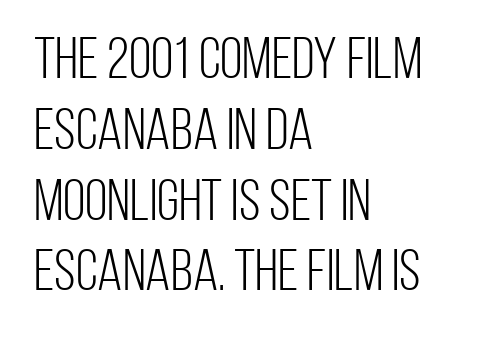
The image shows 58 px light, condensed sans-serif type, upright; set left-aligned, line spacing 1.22x, normal letter spacing, not underlined; low stroke contrast and a large x-height.
